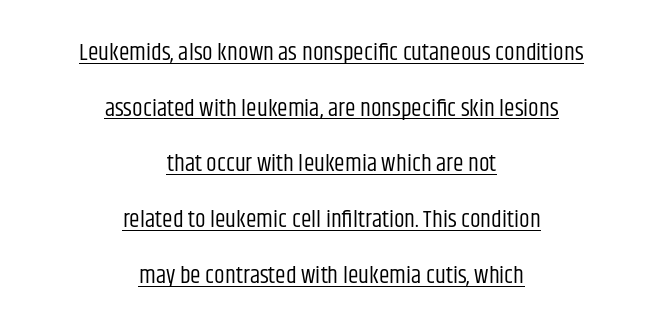
The image shows 24 px text type, upright; set centered, loose line spacing (2.32x), normal letter spacing, underlined.
